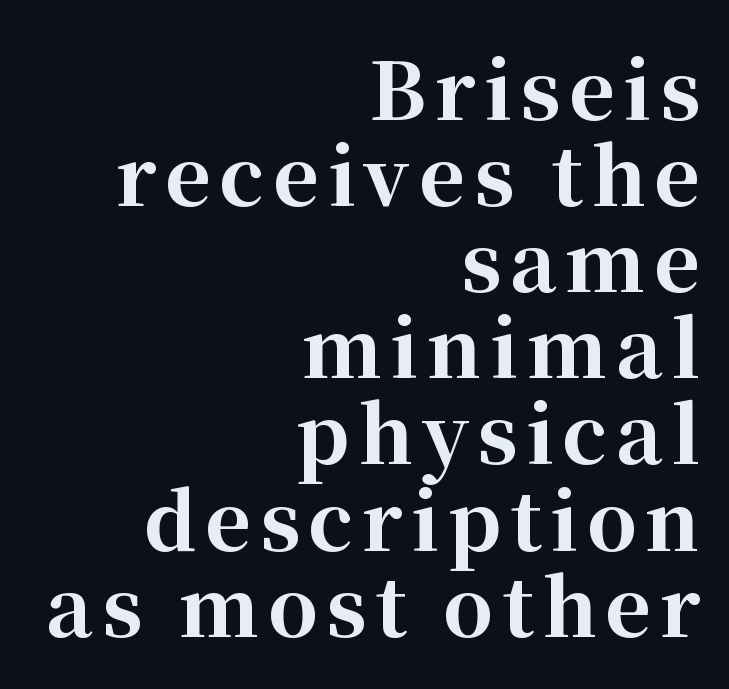
Q: Is the text bold? A: Yes.
Q: Is the text italic (slanted)? A: No, it is upright.
Q: Is the typeface a serif or a sans-serif typeface? A: Serif.
Q: Is the text underlined? A: No.
Q: How is the paragraph aligned? A: Right-aligned.
Q: Is the spacing between lines tight, normal or loose? A: Tight.
Q: Width (condensed, normal, or wide)? A: Normal.
Q: Stroke contrast? A: High.
Q: x-height? A: Medium.
Q: Monospaced? A: No.
